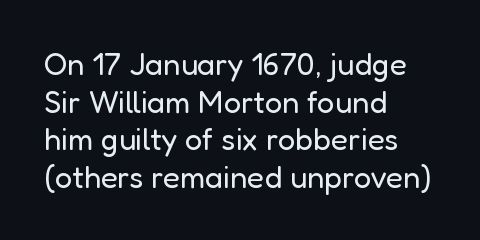
The image shows 31 px regular-weight sans-serif type, upright; set left-aligned, line spacing 1.21x, normal letter spacing, not underlined; low stroke contrast and a medium x-height.
